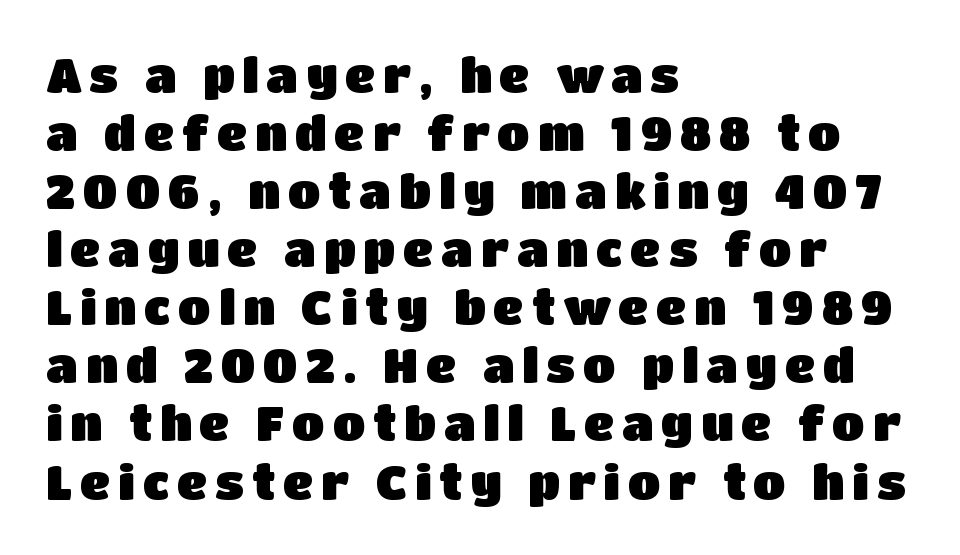
The image shows 48 px sans-serif type, upright; set left-aligned, line spacing 1.21x, not underlined; low stroke contrast and a large x-height.
